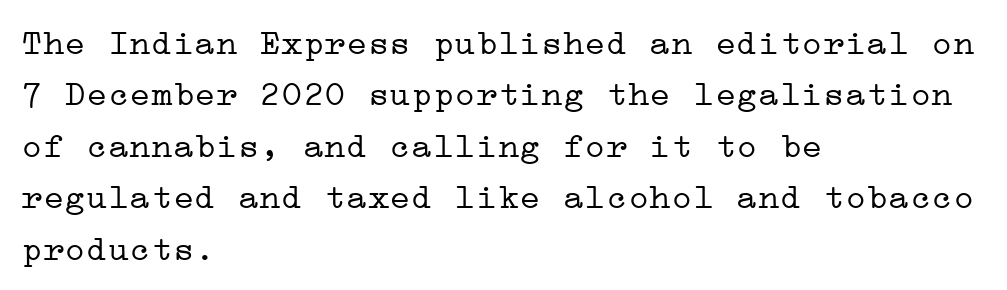
The image shows 36 px light, wide serif type, upright; set left-aligned, normal line spacing (1.43x), normal letter spacing, not underlined; low stroke contrast and a medium x-height.
